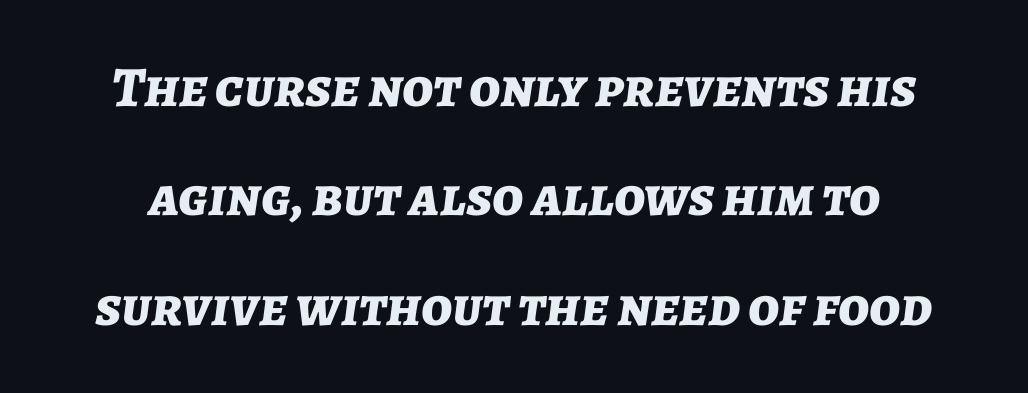
The strokes are fattened all the way to bold. How would I describe the line gaps? Wide and relaxed. Looks like regular typesetting: each glyph gets only the width it needs. This sample uses plain, unmodified letter spacing. Bare-footed words on every line. The whole block is typeset with a tilt.
